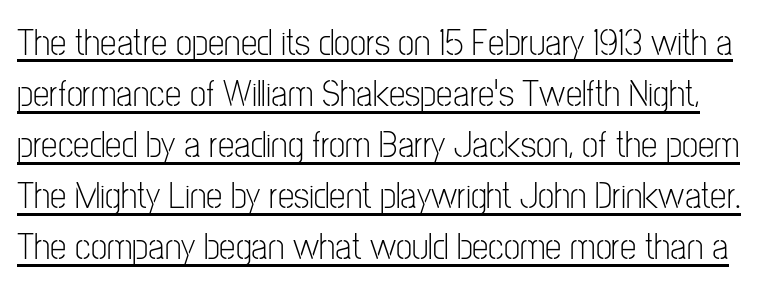
The image shows 37 px light, condensed sans-serif type, upright; set normal line spacing (1.38x), normal letter spacing, underlined; low stroke contrast and a medium x-height.
